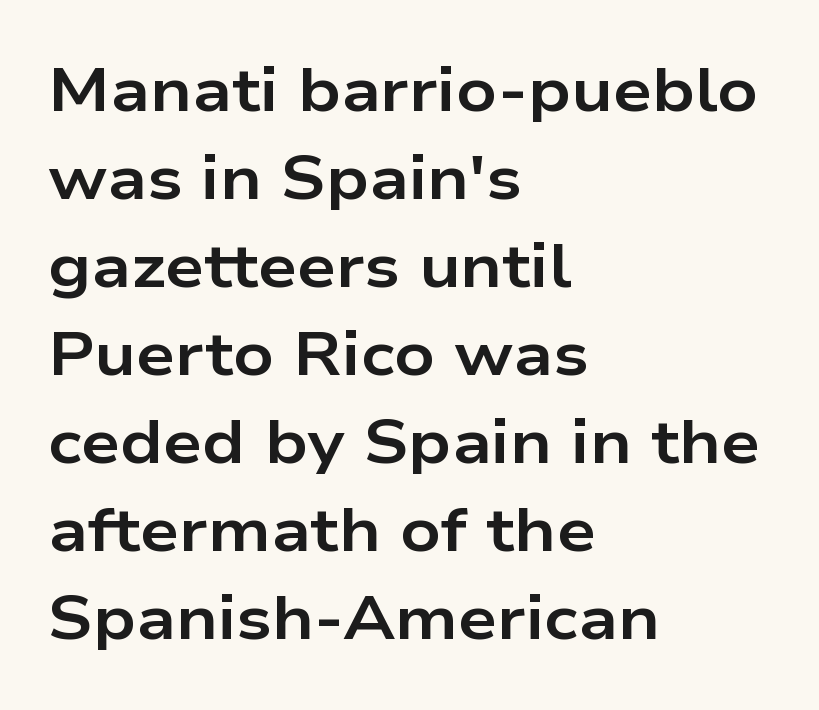
Q: Is the text bold? A: Yes.
Q: Is the text italic (slanted)? A: No, it is upright.
Q: Is the typeface a serif or a sans-serif typeface? A: Sans-serif.
Q: Is the text underlined? A: No.
Q: How is the paragraph aligned? A: Left-aligned.
Q: Is the spacing between letters normal or unusually wide? A: Normal.
Q: Is the spacing between lines tight, normal or loose? A: Normal.
Q: Width (condensed, normal, or wide)? A: Wide.
Q: Stroke contrast? A: Low.
Q: x-height? A: Medium.
Q: Monospaced? A: No.
